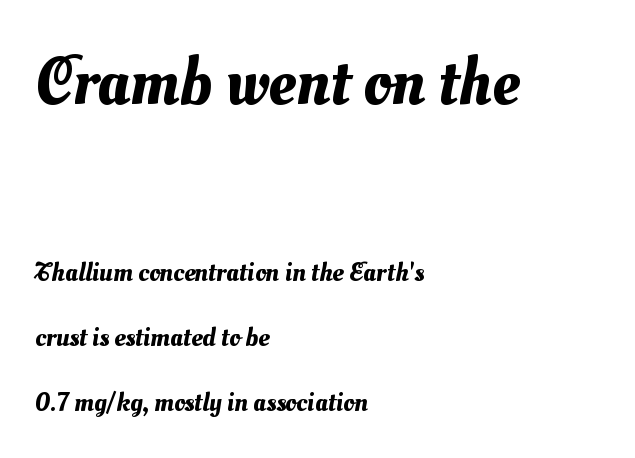
The line-height multiplier appears high, well above default. The ragged edge is on the right, which tells us the setting is flush left. The zone under the glyphs is completely vacant. Inter-character spacing is left at the font's built-in metrics. A student would notice the top passage is typeset larger than what follows.
